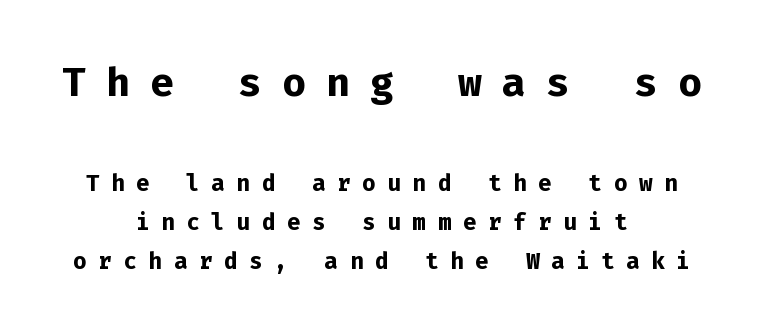
The image shows 56 px semibold sans-serif type, upright, monospaced; set centered, line spacing 1.23x, unusually wide letter spacing (+0.36 em), not underlined; the first (top) block is 1.75x larger; low stroke contrast and a medium x-height.
